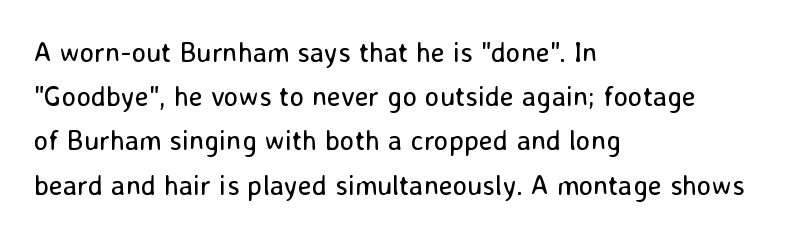
Horizontal alignment here is leftward, the default for most running prose. These lines were composed using upright roman letters. Proportional: the letters do not fall into vertical columns. Between one letter and the next there's only the usual sliver of space. The typeface has the unassuming heft of standard copy or less. The baseline area is clear.
